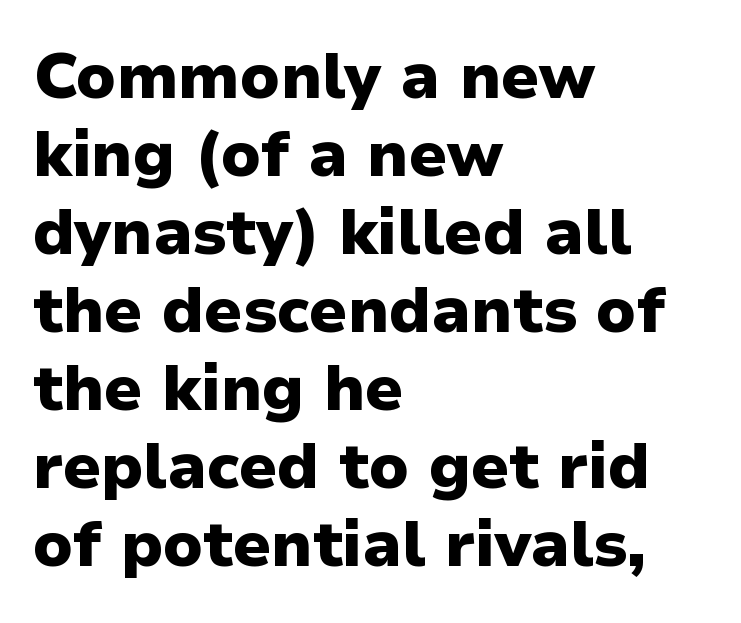
Q: Is the text bold? A: Yes.
Q: Is the text italic (slanted)? A: No, it is upright.
Q: Is the typeface a serif or a sans-serif typeface? A: Sans-serif.
Q: Is the text underlined? A: No.
Q: How is the paragraph aligned? A: Left-aligned.
Q: Is the spacing between letters normal or unusually wide? A: Normal.
Q: Width (condensed, normal, or wide)? A: Normal.
Q: Stroke contrast? A: Low.
Q: x-height? A: Medium.
Q: Monospaced? A: No.
